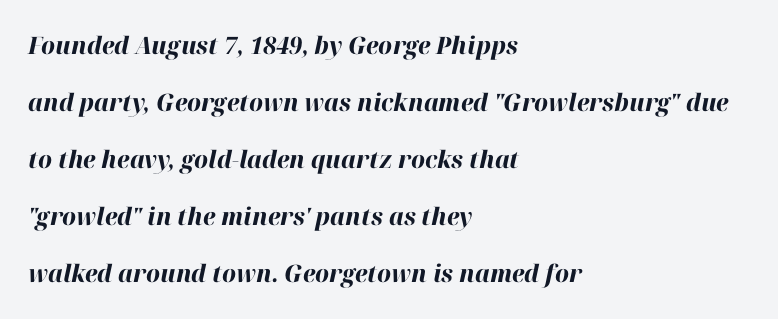
In terms of letterspacing, this is plain default setting. Notice the wide empty band between every row — that's loose leading. Slanted lettering throughout. The strip under each line holds only bare page. The compositor pushed each line to the left boundary.
